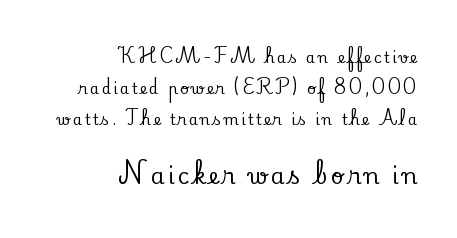
The image shows 22 px text type, upright; set right-aligned, loose line spacing (2.06x), not underlined; the second (bottom) block is 1.47x larger.
